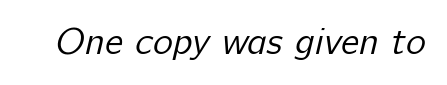
{"serif": "no", "bold": "no", "weight": "regular", "width": "normal", "stroke_contrast": "low", "x_height": "medium", "monospaced": "no", "underline": "no", "letter_spacing": "normal", "letter_spacing_em": 0.0, "glyph_px": 38}
